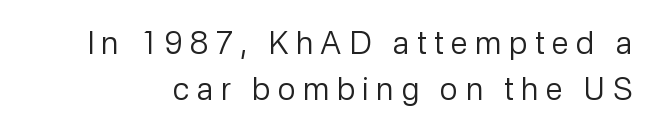
Q: Is the text bold? A: No.
Q: Is the text italic (slanted)? A: No, it is upright.
Q: Is the typeface a serif or a sans-serif typeface? A: Sans-serif.
Q: Is the text underlined? A: No.
Q: Is the spacing between letters normal or unusually wide? A: Unusually wide.
Q: Is the spacing between lines tight, normal or loose? A: Normal.
Q: Width (condensed, normal, or wide)? A: Normal.
Q: Stroke contrast? A: Low.
Q: x-height? A: Medium.
Q: Monospaced? A: No.
